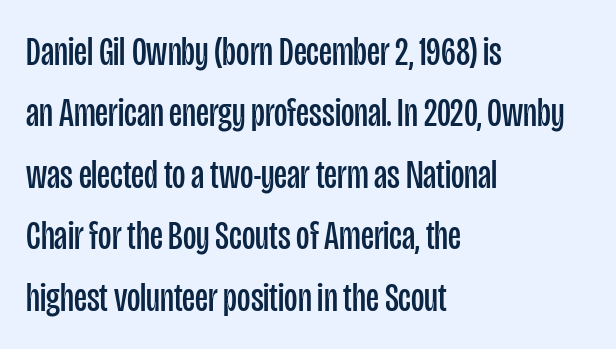
The image shows 41 px regular-weight, condensed sans-serif type, upright; set left-aligned, normal line spacing (1.5x), normal letter spacing, not underlined; low stroke contrast and a large x-height.
